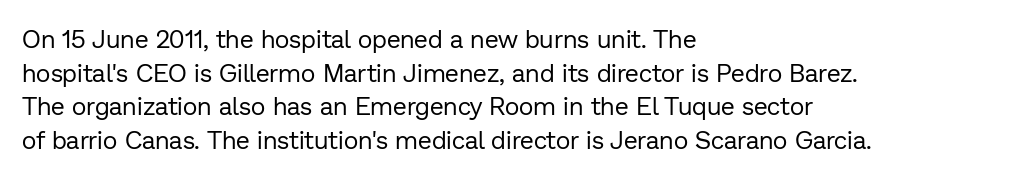
{"italic": "no", "bold": "no", "underline": "no", "align": "left", "line_spacing": "normal", "line_spacing_ratio": 1.35, "letter_spacing": "normal", "letter_spacing_em": 0.0, "glyph_px": 25}
